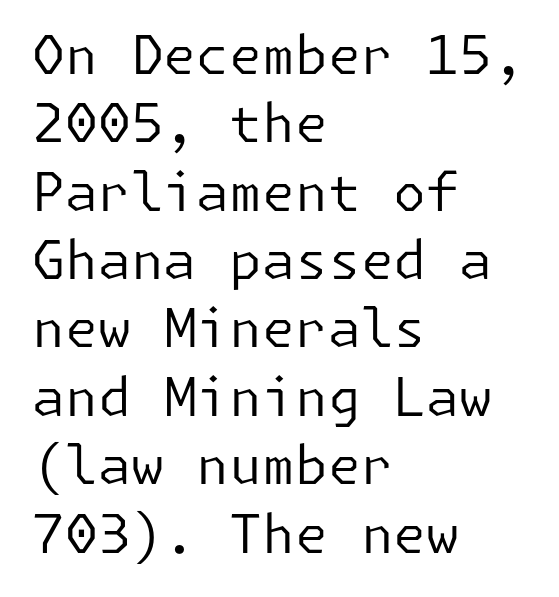
Unbolded letterforms with no extra heft. In terms of posture, this sample is upright. Between one letter and the next there's only the usual sliver of space. This sample is left-justified, so line endings fall wherever the words run out.
